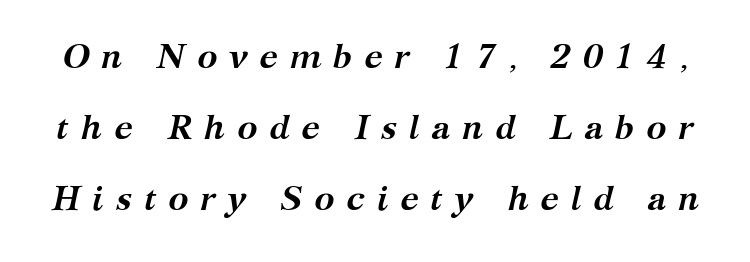
The image shows 34 px semibold serif type, italic (leaning right); set loose line spacing (2.09x), unusually wide letter spacing (+0.34 em), not underlined; medium stroke contrast and a medium x-height.
